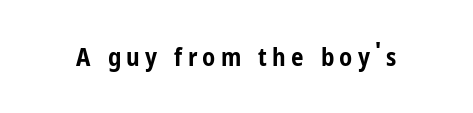
Q: Is the text bold? A: Yes.
Q: Is the text italic (slanted)? A: No, it is upright.
Q: Is the text underlined? A: No.
Q: Is the spacing between letters normal or unusually wide? A: Unusually wide.
